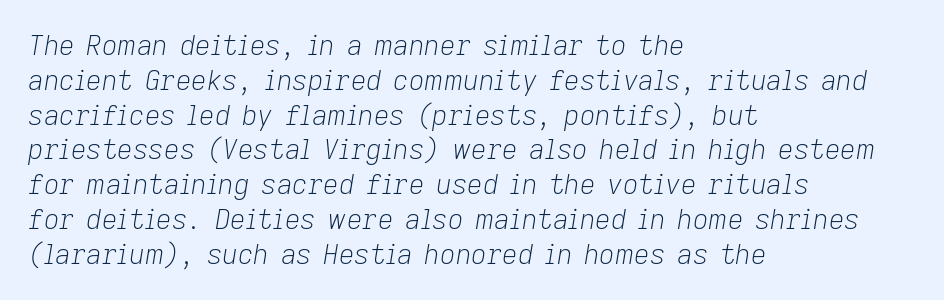
Q: Is the text bold? A: No.
Q: Is the text italic (slanted)? A: Yes, it leans right by about 9 degrees.
Q: Is the text underlined? A: No.
Q: How is the paragraph aligned? A: Left-aligned.
Q: Is the spacing between letters normal or unusually wide? A: Normal.
Q: Is the spacing between lines tight, normal or loose? A: Normal.
